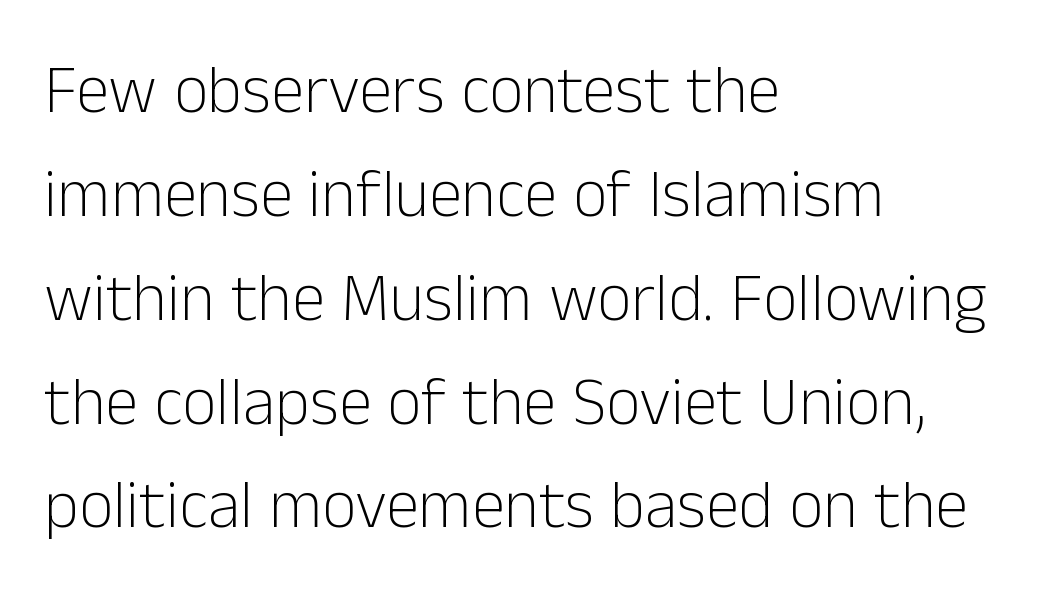
The image shows 67 px light sans-serif type, upright; set left-aligned, normal line spacing (1.55x), normal letter spacing, not underlined; low stroke contrast and a medium x-height.
